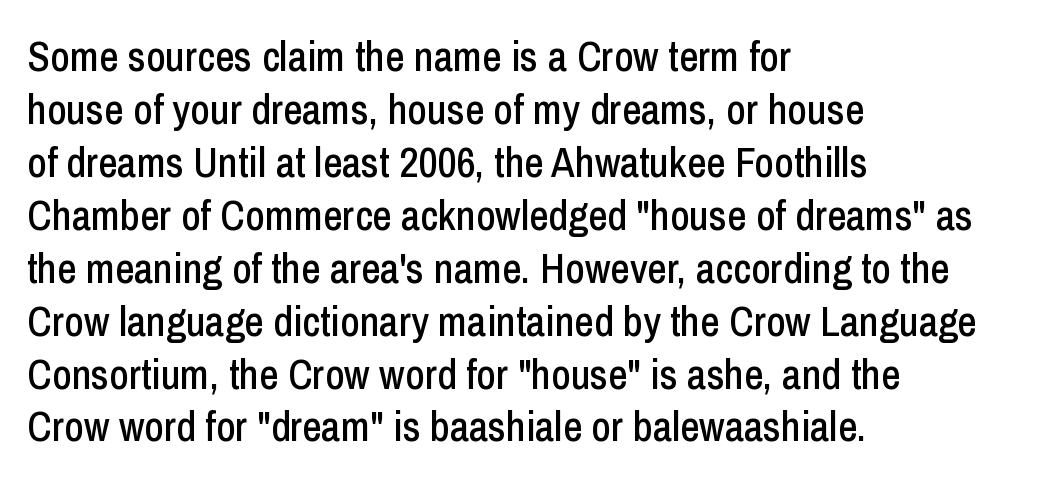
Q: Is the text italic (slanted)? A: No, it is upright.
Q: Is the typeface a serif or a sans-serif typeface? A: Sans-serif.
Q: Is the text underlined? A: No.
Q: How is the paragraph aligned? A: Left-aligned.
Q: Is the spacing between letters normal or unusually wide? A: Normal.
Q: Is the spacing between lines tight, normal or loose? A: Normal.
Q: Width (condensed, normal, or wide)? A: Condensed.
Q: Stroke contrast? A: Low.
Q: x-height? A: Medium.
Q: Monospaced? A: No.
